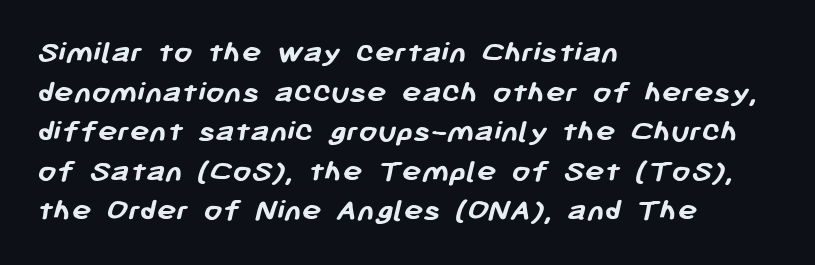
Q: Is the text bold? A: Yes.
Q: Is the typeface a serif or a sans-serif typeface? A: Sans-serif.
Q: Is the text underlined? A: No.
Q: How is the paragraph aligned? A: Left-aligned.
Q: Is the spacing between letters normal or unusually wide? A: Normal.
Q: Width (condensed, normal, or wide)? A: Normal.
Q: Stroke contrast? A: Low.
Q: x-height? A: Medium.
Q: Monospaced? A: No.
